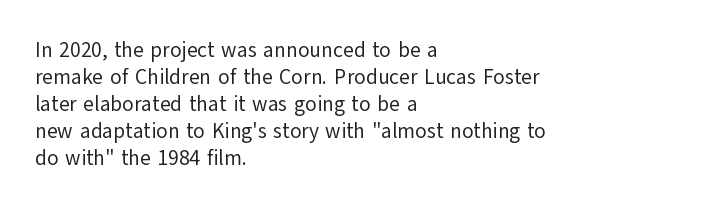
Q: Is the text bold? A: No.
Q: Is the text italic (slanted)? A: No, it is upright.
Q: Is the text underlined? A: No.
Q: How is the paragraph aligned? A: Left-aligned.
Q: Is the spacing between letters normal or unusually wide? A: Normal.
Q: Is the spacing between lines tight, normal or loose? A: Normal.
